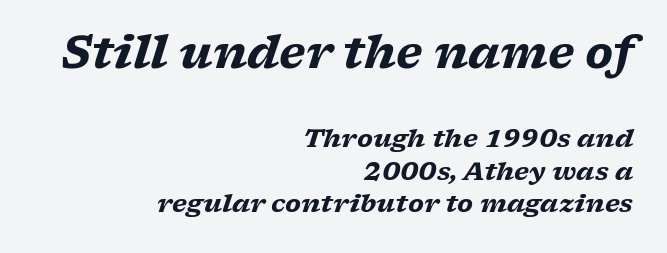
Q: Is the text bold? A: Yes.
Q: Is the text italic (slanted)? A: Yes, it leans right by about 17 degrees.
Q: Is the typeface a serif or a sans-serif typeface? A: Serif.
Q: Is the text underlined? A: No.
Q: How is the paragraph aligned? A: Right-aligned.
Q: Is the spacing between letters normal or unusually wide? A: Normal.
Q: Is the spacing between lines tight, normal or loose? A: Normal.
Q: Which block of text is set in a larger size, the first (top) or the second (bottom)? A: The first (top) one.
Q: Width (condensed, normal, or wide)? A: Wide.
Q: Stroke contrast? A: Low.
Q: x-height? A: Medium.
Q: Monospaced? A: No.
